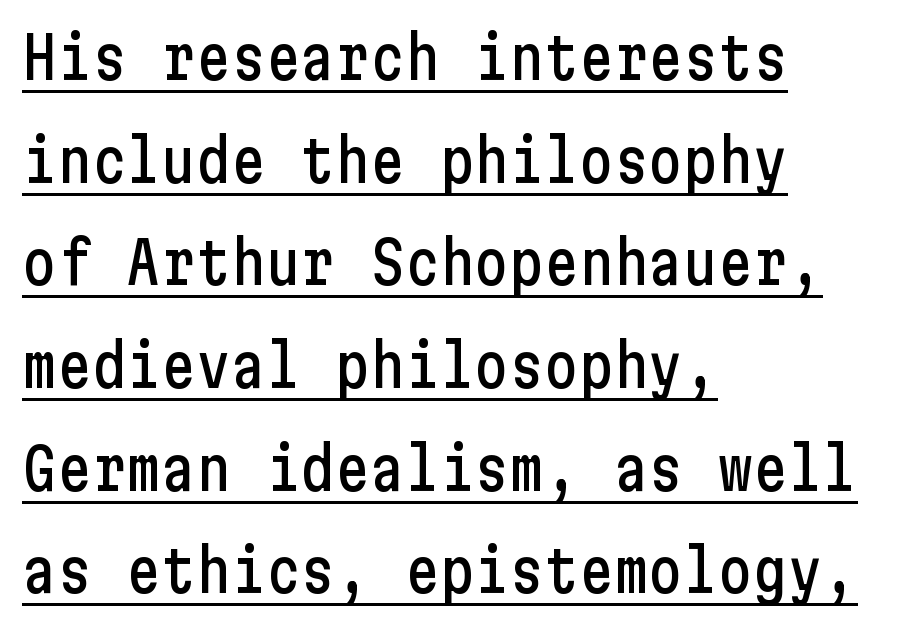
The rendering keeps characters at their native spacing. A continuous stroke trails under the words, as in a hyperlink. Look at the bottom of the vertical strokes: they stop flat, with no serifs. Ordinary non-slanted type is in use.
